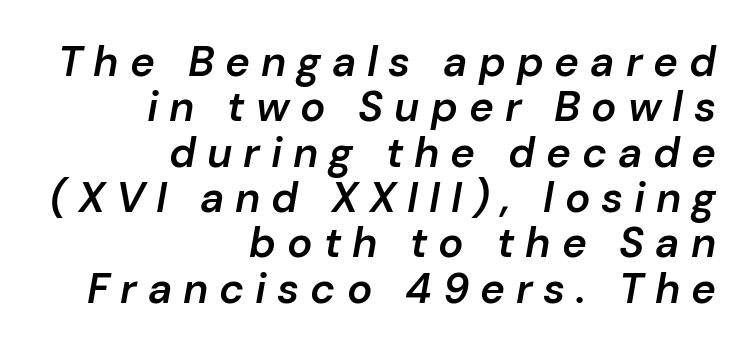
The image shows 42 px semibold type, italic (leaning right); set right-aligned, tight line spacing (1.08x), unusually wide letter spacing (+0.26 em), not underlined; low stroke contrast and a medium x-height.
